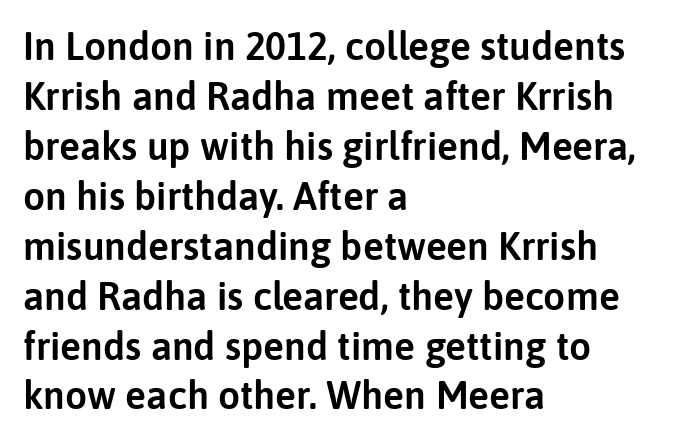
I'd call this a sans setting — the letters go barefoot. Students, note that the glyphs here touch the page at normal intervals. The block of text has a typical density, with ordinary space between rows. Do the letters lean? They stand straight. A student would call this left alignment; a typographer would say flush left, rag right.
